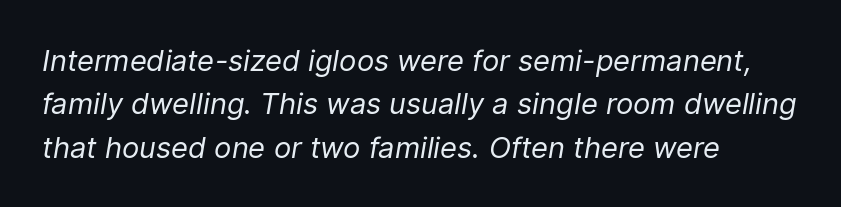
You can tell it's italic because the verticals aren't actually vertical. Is the block centered? No — it sits flush against the left margin. The typesetting does not lean heavy: it is not bold. The passage shown has conventional tracking throughout. Whoever set this chose a conventional vertical rhythm.
